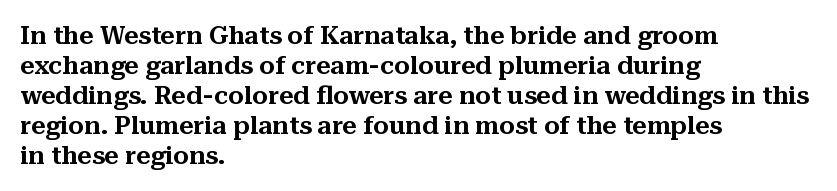
{"italic": "no", "underline": "no", "align": "left", "line_spacing_ratio": 1.2, "letter_spacing": "normal", "letter_spacing_em": 0.0, "glyph_px": 25}
